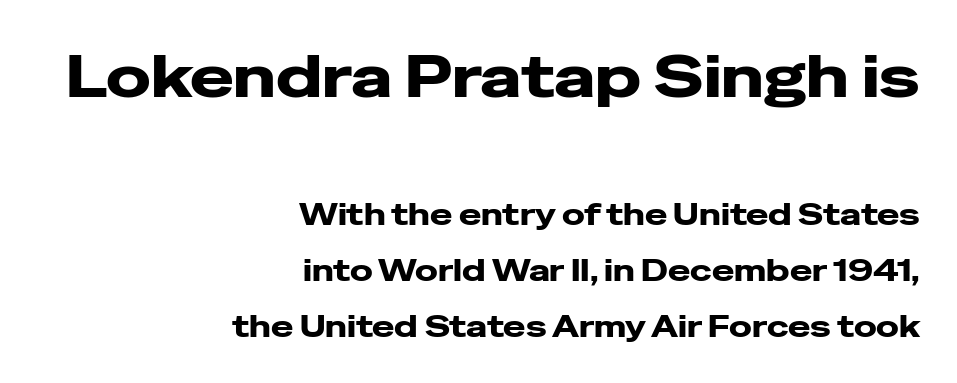
Q: Is the text italic (slanted)? A: No, it is upright.
Q: Is the typeface a serif or a sans-serif typeface? A: Sans-serif.
Q: Is the text underlined? A: No.
Q: How is the paragraph aligned? A: Right-aligned.
Q: Is the spacing between letters normal or unusually wide? A: Normal.
Q: Which block of text is set in a larger size, the first (top) or the second (bottom)? A: The first (top) one.
Q: Width (condensed, normal, or wide)? A: Wide.
Q: Stroke contrast? A: Low.
Q: x-height? A: Medium.
Q: Monospaced? A: No.
